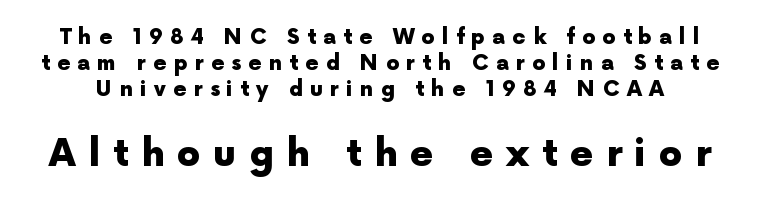
Q: Is the text bold? A: Yes.
Q: Is the text italic (slanted)? A: No, it is upright.
Q: Is the typeface a serif or a sans-serif typeface? A: Sans-serif.
Q: Is the text underlined? A: No.
Q: Is the spacing between letters normal or unusually wide? A: Unusually wide.
Q: Which block of text is set in a larger size, the first (top) or the second (bottom)? A: The second (bottom) one.
Q: Width (condensed, normal, or wide)? A: Normal.
Q: x-height? A: Medium.
Q: Monospaced? A: No.
